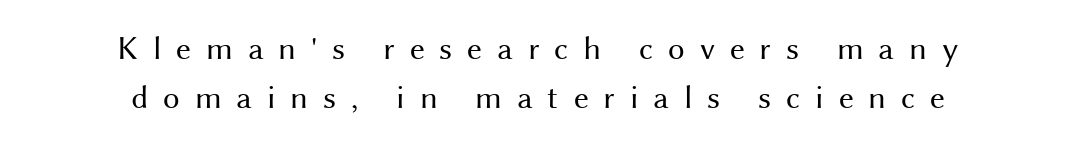
The image shows 33 px regular-weight sans-serif type, upright; set centered, normal line spacing (1.5x), unusually wide letter spacing (+0.45 em), not underlined; medium stroke contrast and a medium x-height.
